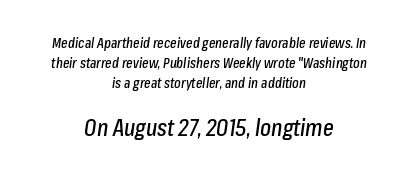
Q: Is the text italic (slanted)? A: Yes, it leans right by about 8 degrees.
Q: Is the text underlined? A: No.
Q: How is the paragraph aligned? A: Centered.
Q: Is the spacing between letters normal or unusually wide? A: Normal.
Q: Is the spacing between lines tight, normal or loose? A: Normal.
Q: Which block of text is set in a larger size, the first (top) or the second (bottom)? A: The second (bottom) one.
